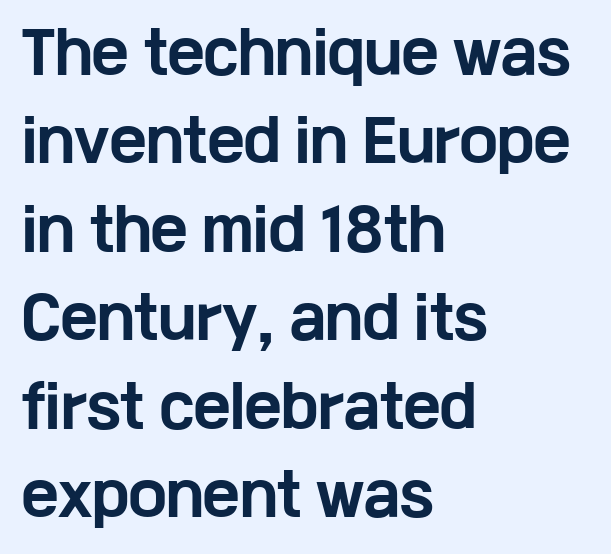
The image shows 56 px bold, wide sans-serif type, upright; set left-aligned, normal line spacing (1.58x), normal letter spacing, not underlined; low stroke contrast and a medium x-height.
